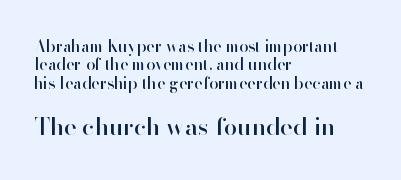
The image shows 24 px text type, upright; set left-aligned, tight line spacing (1.15x), normal letter spacing, not underlined; the second (bottom) block is 1.5x larger.
